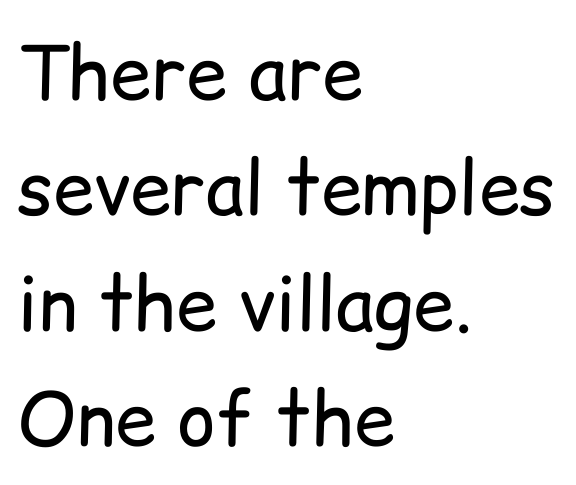
Q: Is the text bold? A: No.
Q: Is the text italic (slanted)? A: No, it is upright.
Q: Is the typeface a serif or a sans-serif typeface? A: Sans-serif.
Q: Is the text underlined? A: No.
Q: How is the paragraph aligned? A: Left-aligned.
Q: Is the spacing between letters normal or unusually wide? A: Normal.
Q: Is the spacing between lines tight, normal or loose? A: Normal.
Q: Width (condensed, normal, or wide)? A: Normal.
Q: Stroke contrast? A: Low.
Q: x-height? A: Medium.
Q: Monospaced? A: No.
